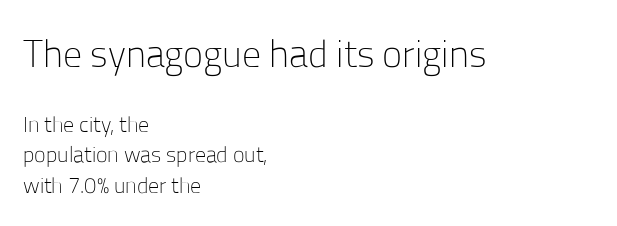
Q: Is the text bold? A: No.
Q: Is the text italic (slanted)? A: No, it is upright.
Q: Is the typeface a serif or a sans-serif typeface? A: Sans-serif.
Q: Is the text underlined? A: No.
Q: How is the paragraph aligned? A: Left-aligned.
Q: Is the spacing between letters normal or unusually wide? A: Normal.
Q: Is the spacing between lines tight, normal or loose? A: Normal.
Q: Which block of text is set in a larger size, the first (top) or the second (bottom)? A: The first (top) one.
Q: Width (condensed, normal, or wide)? A: Normal.
Q: Stroke contrast? A: Low.
Q: x-height? A: Medium.
Q: Monospaced? A: No.
